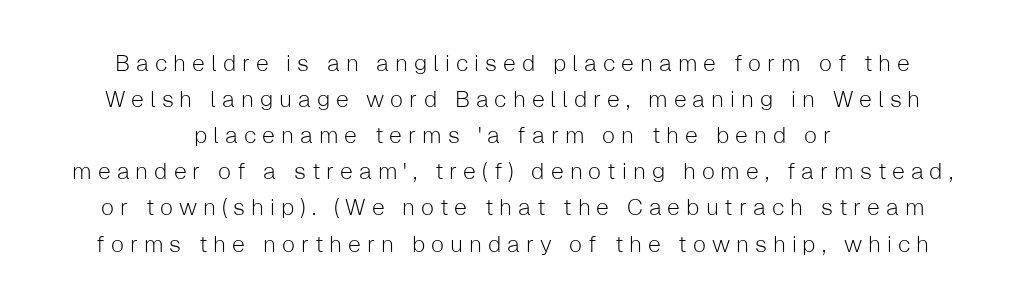
Q: Is the text bold? A: No.
Q: Is the text italic (slanted)? A: No, it is upright.
Q: Is the text underlined? A: No.
Q: How is the paragraph aligned? A: Centered.
Q: Is the spacing between letters normal or unusually wide? A: Unusually wide.
Q: Is the spacing between lines tight, normal or loose? A: Normal.
